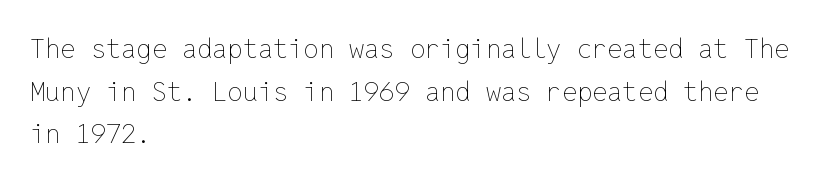
{"italic": "no", "bold": "no", "underline": "no", "align": "left", "line_spacing": "normal", "line_spacing_ratio": 1.58, "letter_spacing": "normal", "letter_spacing_em": 0.0, "glyph_px": 27}
